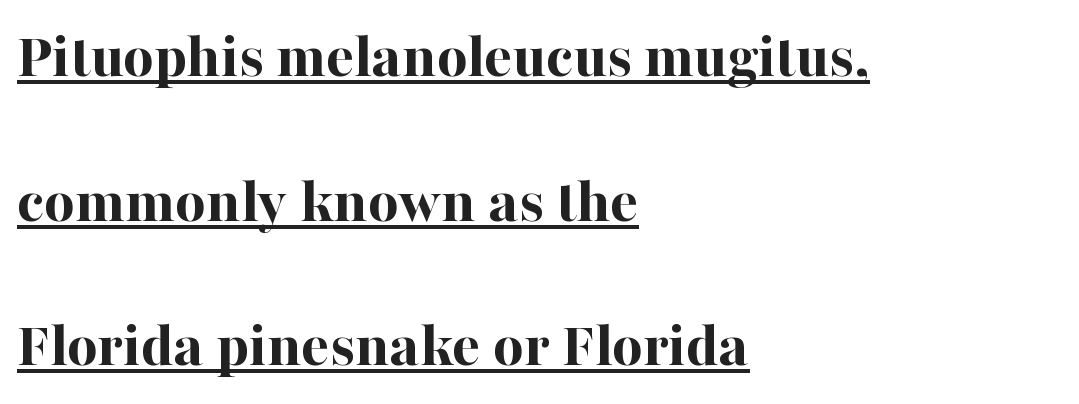
Q: Is the text bold? A: Yes.
Q: Is the text italic (slanted)? A: No, it is upright.
Q: Is the typeface a serif or a sans-serif typeface? A: Serif.
Q: Is the text underlined? A: Yes.
Q: How is the paragraph aligned? A: Left-aligned.
Q: Is the spacing between letters normal or unusually wide? A: Normal.
Q: Is the spacing between lines tight, normal or loose? A: Loose.
Q: Width (condensed, normal, or wide)? A: Normal.
Q: Stroke contrast? A: High.
Q: x-height? A: Medium.
Q: Monospaced? A: No.
